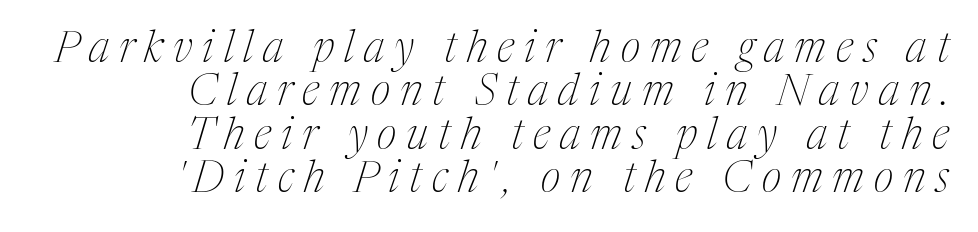
Q: Is the text bold? A: No.
Q: Is the text italic (slanted)? A: Yes, it leans right by about 17 degrees.
Q: Is the typeface a serif or a sans-serif typeface? A: Serif.
Q: Is the text underlined? A: No.
Q: How is the paragraph aligned? A: Right-aligned.
Q: Is the spacing between letters normal or unusually wide? A: Unusually wide.
Q: Is the spacing between lines tight, normal or loose? A: Tight.
Q: Width (condensed, normal, or wide)? A: Condensed.
Q: Stroke contrast? A: Medium.
Q: x-height? A: Medium.
Q: Monospaced? A: No.
